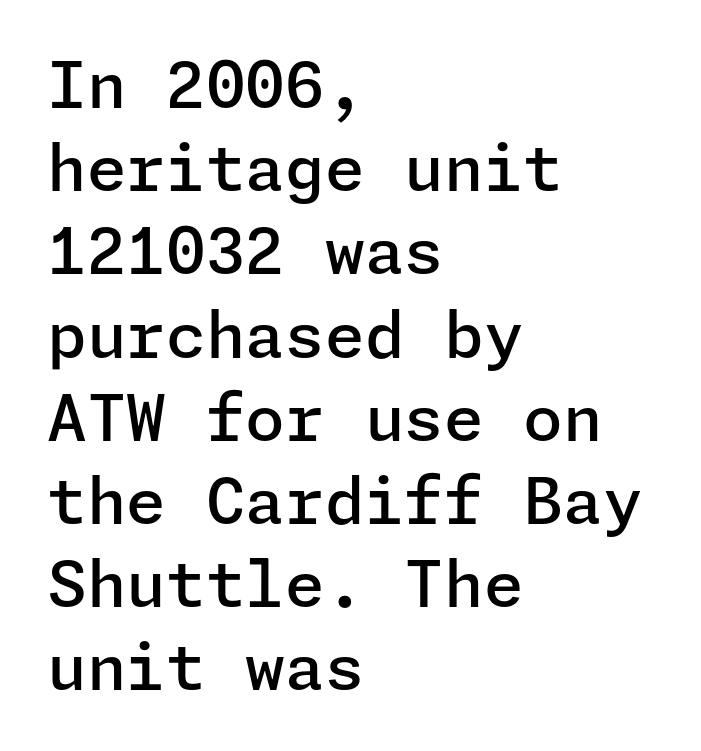
Q: Is the text bold? A: Semi-bold.
Q: Is the text italic (slanted)? A: No, it is upright.
Q: Is the typeface a serif or a sans-serif typeface? A: Sans-serif.
Q: Is the text underlined? A: No.
Q: How is the paragraph aligned? A: Left-aligned.
Q: Is the spacing between letters normal or unusually wide? A: Normal.
Q: Is the spacing between lines tight, normal or loose? A: Normal.
Q: Width (condensed, normal, or wide)? A: Normal.
Q: Stroke contrast? A: Low.
Q: x-height? A: Medium.
